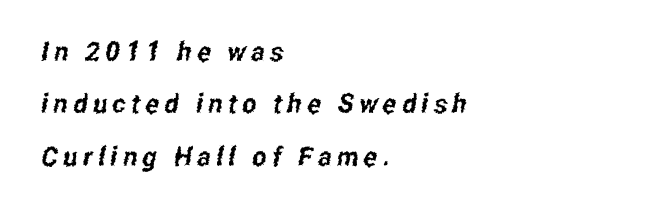
The image shows 27 px text type; set left-aligned, loose line spacing (1.94x), unusually wide letter spacing (+0.2 em), not underlined.
